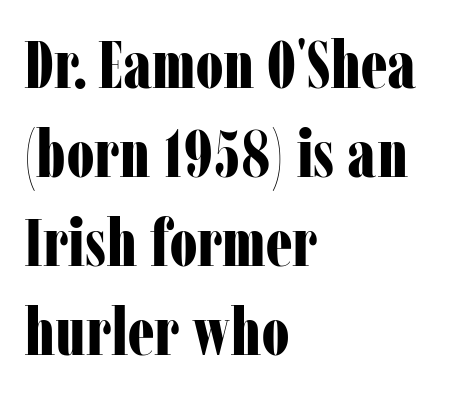
Evenly set lines give the paragraph a standard silhouette. Visually the block forms a straight wall on the left and a jagged coastline on the right. Note the varied advance widths — an 'i' is clearly narrower than an 'm'. Each row of text sits above clean, open space.
